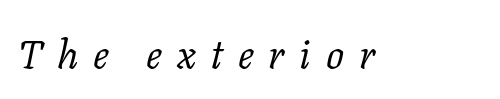
The image shows 40 px regular-weight serif type, italic (leaning right); set unusually wide letter spacing (+0.37 em), not underlined; low stroke contrast and a medium x-height.
